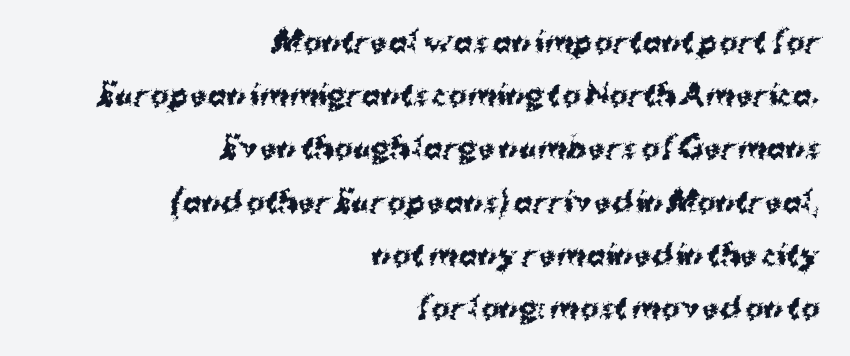
Q: Is the text bold? A: Yes.
Q: Is the text italic (slanted)? A: Yes.
Q: Is the typeface a serif or a sans-serif typeface? A: Sans-serif.
Q: Is the text underlined? A: No.
Q: How is the paragraph aligned? A: Right-aligned.
Q: Is the spacing between letters normal or unusually wide? A: Normal.
Q: Is the spacing between lines tight, normal or loose? A: Loose.
Q: Width (condensed, normal, or wide)? A: Normal.
Q: Stroke contrast? A: Medium.
Q: x-height? A: Medium.
Q: Monospaced? A: No.
